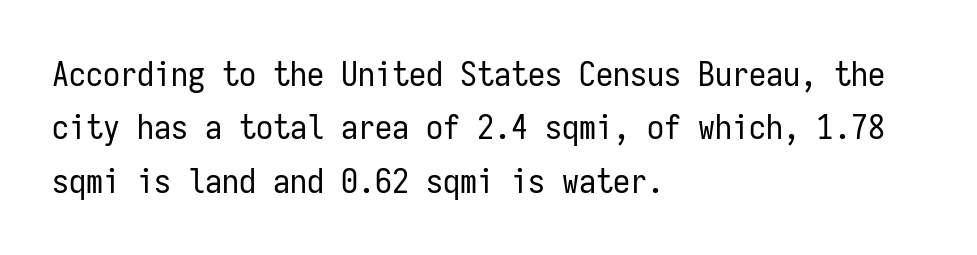
{"serif": "no", "italic": "no", "bold": "no", "weight": "regular", "width": "condensed", "stroke_contrast": "low", "x_height": "medium", "monospaced": "yes", "underline": "no", "align": "left", "line_spacing": "normal", "line_spacing_ratio": 1.57, "letter_spacing": "normal", "letter_spacing_em": 0.0, "glyph_px": 34}
